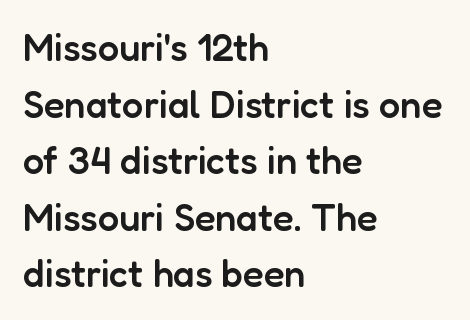
{"serif": "no", "italic": "no", "bold": "semi", "weight": "semibold", "width": "normal", "stroke_contrast": "low", "x_height": "medium", "monospaced": "no", "underline": "no", "align": "left", "line_spacing": "normal", "line_spacing_ratio": 1.49, "letter_spacing": "normal", "letter_spacing_em": 0.0, "glyph_px": 38}
